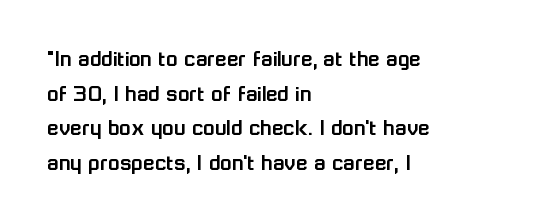
The image shows 24 px text type, upright; set left-aligned, normal line spacing (1.44x), normal letter spacing, not underlined.
